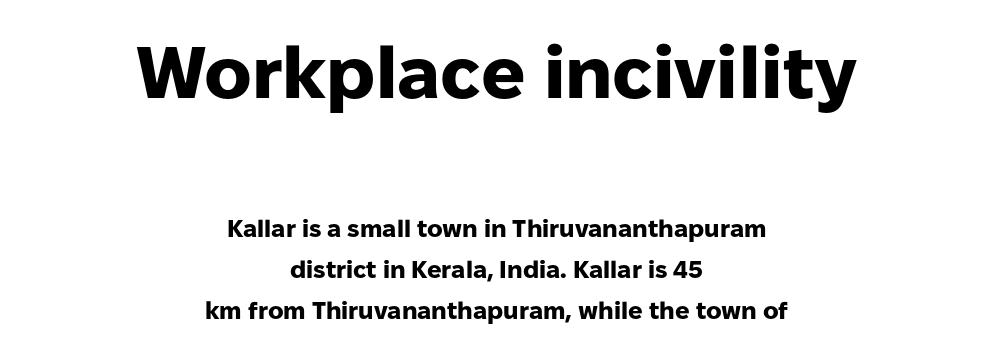
Q: Is the text bold? A: Yes.
Q: Is the text italic (slanted)? A: No, it is upright.
Q: Is the typeface a serif or a sans-serif typeface? A: Sans-serif.
Q: Is the text underlined? A: No.
Q: How is the paragraph aligned? A: Centered.
Q: Is the spacing between letters normal or unusually wide? A: Normal.
Q: Which block of text is set in a larger size, the first (top) or the second (bottom)? A: The first (top) one.
Q: Width (condensed, normal, or wide)? A: Normal.
Q: Stroke contrast? A: Low.
Q: x-height? A: Medium.
Q: Monospaced? A: No.
